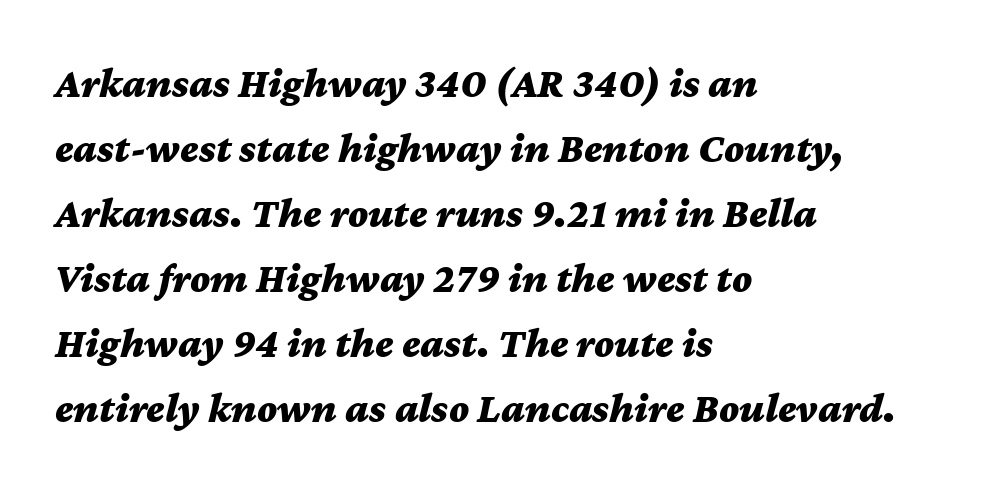
{"italic": "yes", "lean": "right", "slant_degrees": 12, "bold": "yes", "weight": "bold", "width": "wide", "stroke_contrast": "medium", "x_height": "medium", "monospaced": "no", "underline": "no", "align": "left", "line_spacing": "normal", "line_spacing_ratio": 1.55, "letter_spacing": "normal", "letter_spacing_em": 0.0, "glyph_px": 42}
